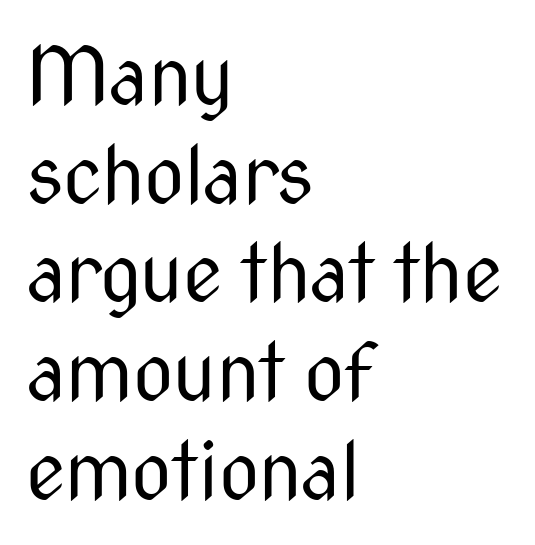
The image shows 79 px regular-weight, condensed sans-serif type, upright; set left-aligned, normal line spacing (1.25x), normal letter spacing, not underlined; medium stroke contrast and a medium x-height.
